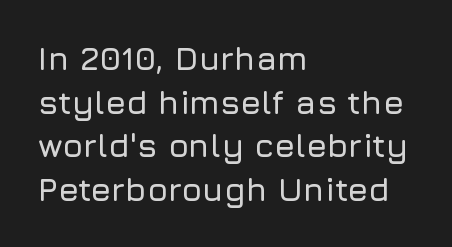
The passage shown is typed in a proportional face where columns would drift. Evenly set lines give the paragraph a standard silhouette. Where is the straight margin? On the left. This rendering features lettering with no underline. Posture: straight, roman, zero tilt.
